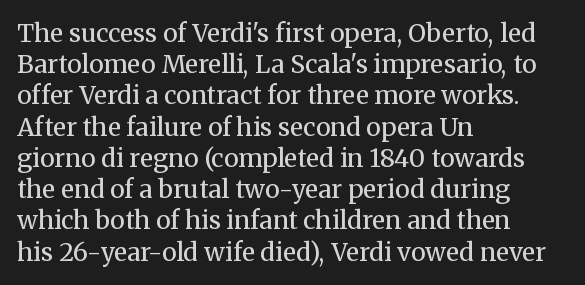
Q: Is the text bold? A: No.
Q: Is the text italic (slanted)? A: No, it is upright.
Q: Is the text underlined? A: No.
Q: How is the paragraph aligned? A: Left-aligned.
Q: Is the spacing between letters normal or unusually wide? A: Normal.
Q: Is the spacing between lines tight, normal or loose? A: Normal.
